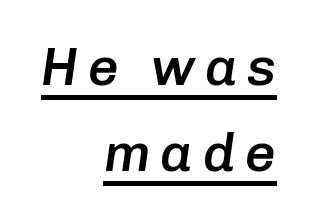
Notice how descenders clear the ascenders below comfortably — that's standard leading. Decoration check: the copy is underlined. A typesetter would call this proportional, since set widths differ per character. Yep, that's italic — everything's leaning. Which margin do the lines hug? The right one — the left edge is uneven.
